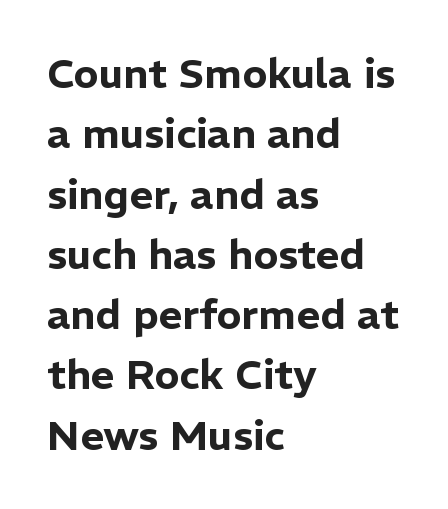
{"serif": "no", "italic": "no", "width": "normal", "stroke_contrast": "low", "x_height": "medium", "monospaced": "no", "underline": "no", "align": "left", "line_spacing": "normal", "line_spacing_ratio": 1.47, "letter_spacing": "normal", "letter_spacing_em": 0.0, "glyph_px": 41}
